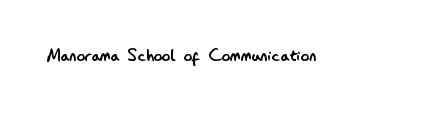
{"italic": "no", "bold": "no", "underline": "no", "letter_spacing": "normal", "letter_spacing_em": 0.0, "glyph_px": 21}
